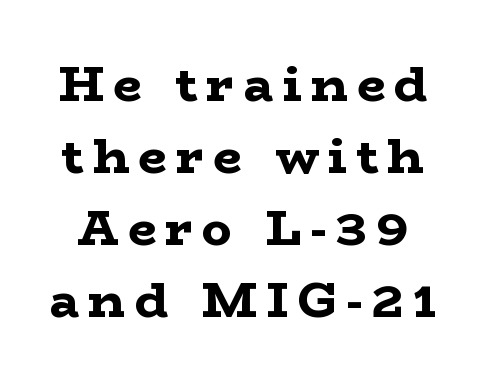
Q: Is the text bold? A: Yes.
Q: Is the text italic (slanted)? A: No, it is upright.
Q: Is the typeface a serif or a sans-serif typeface? A: Serif.
Q: Is the text underlined? A: No.
Q: Is the spacing between lines tight, normal or loose? A: Normal.
Q: Width (condensed, normal, or wide)? A: Wide.
Q: Stroke contrast? A: Low.
Q: x-height? A: Medium.
Q: Monospaced? A: No.
